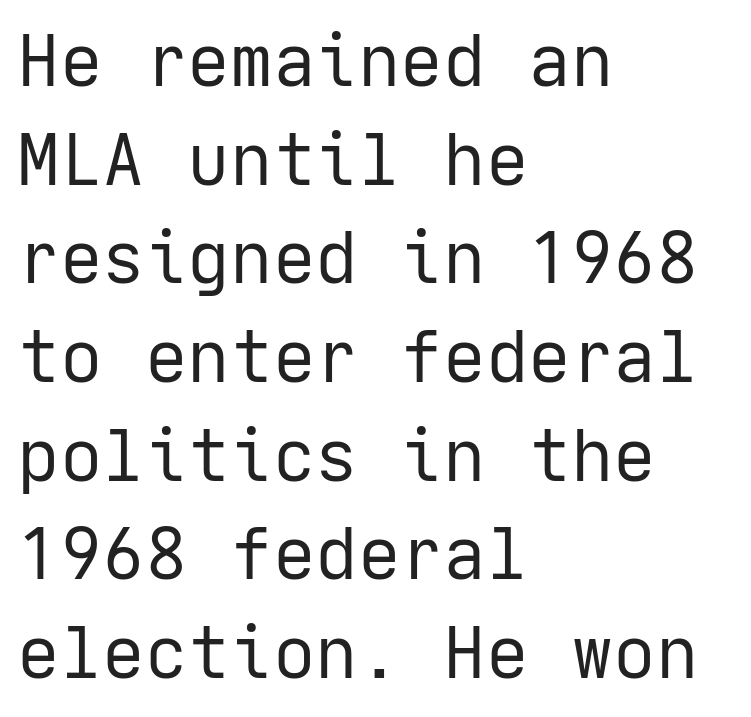
A roman cut, with each character standing at attention. Unlike a traditional serif, this face leaves its strokes unadorned. A classic flush-left, rag-right setting is used for this passage. Line spacing here is normal. No extra tracking has been applied to these lines.
